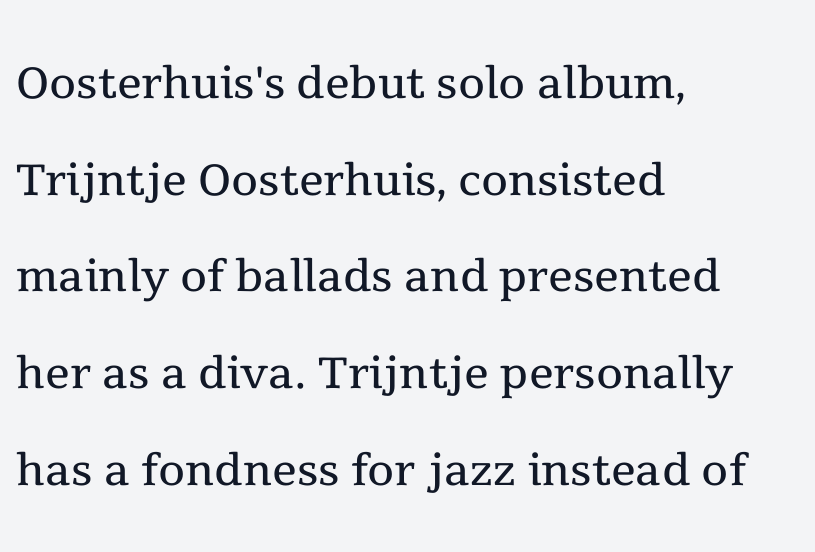
{"serif": "yes", "italic": "no", "bold": "no", "weight": "regular", "width": "normal", "x_height": "medium", "monospaced": "no", "underline": "no", "align": "left", "line_spacing": "normal", "line_spacing_ratio": 1.56, "letter_spacing": "normal", "letter_spacing_em": 0.0, "glyph_px": 62}
